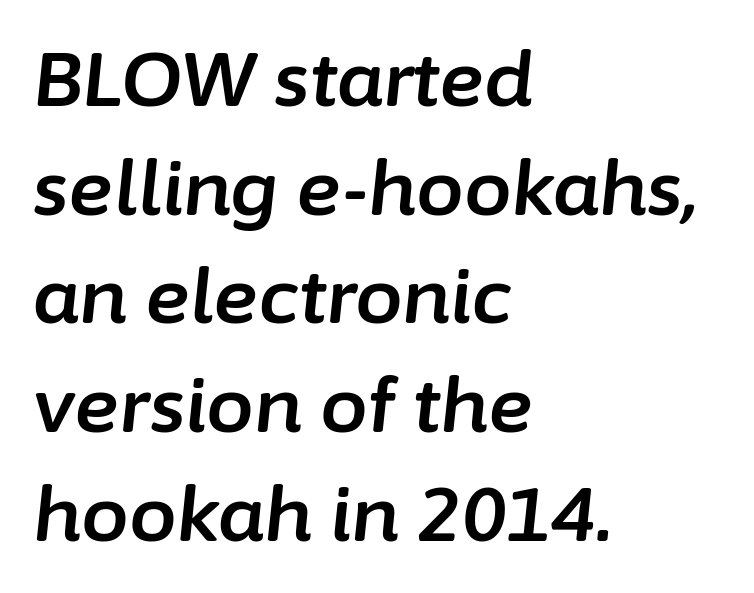
Q: Is the text italic (slanted)? A: Yes, it leans right by about 6 degrees.
Q: Is the text underlined? A: No.
Q: How is the paragraph aligned? A: Left-aligned.
Q: Is the spacing between letters normal or unusually wide? A: Normal.
Q: Is the spacing between lines tight, normal or loose? A: Normal.
Q: Width (condensed, normal, or wide)? A: Normal.
Q: Stroke contrast? A: Low.
Q: x-height? A: Medium.
Q: Monospaced? A: No.
